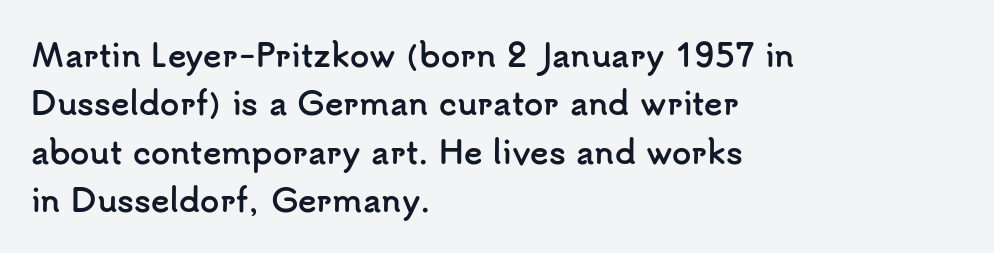
The image shows 31 px semibold sans-serif type, upright; set left-aligned, normal line spacing (1.56x), normal letter spacing, not underlined; low stroke contrast and a small x-height.
